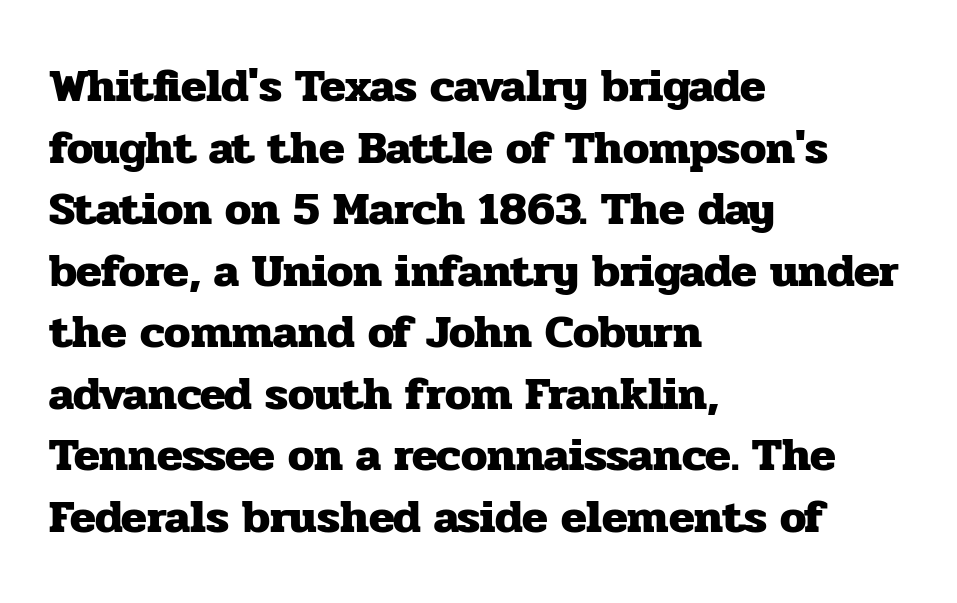
{"serif": "yes", "italic": "no", "bold": "yes", "weight": "heavy", "width": "normal", "stroke_contrast": "low", "x_height": "medium", "monospaced": "no", "underline": "no", "align": "left", "line_spacing": "normal", "line_spacing_ratio": 1.31, "letter_spacing": "normal", "letter_spacing_em": 0.0, "glyph_px": 47}
